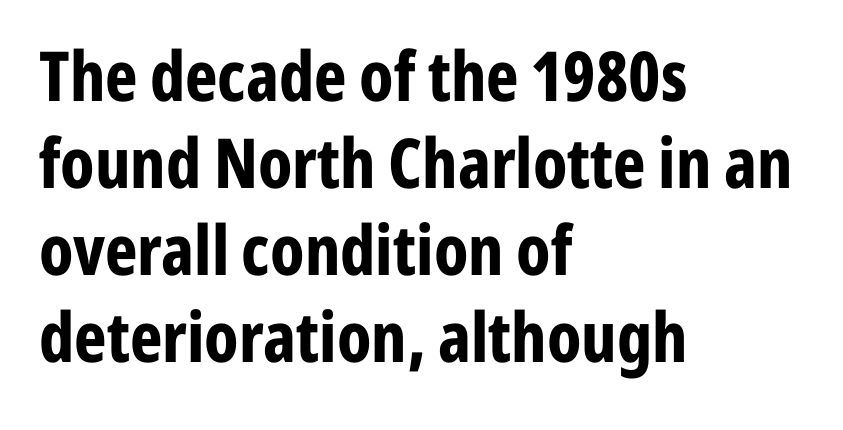
Q: Is the text bold? A: Yes.
Q: Is the text italic (slanted)? A: No, it is upright.
Q: Is the typeface a serif or a sans-serif typeface? A: Sans-serif.
Q: Is the text underlined? A: No.
Q: How is the paragraph aligned? A: Left-aligned.
Q: Is the spacing between letters normal or unusually wide? A: Normal.
Q: Is the spacing between lines tight, normal or loose? A: Normal.
Q: Width (condensed, normal, or wide)? A: Condensed.
Q: Stroke contrast? A: Low.
Q: x-height? A: Medium.
Q: Monospaced? A: No.
